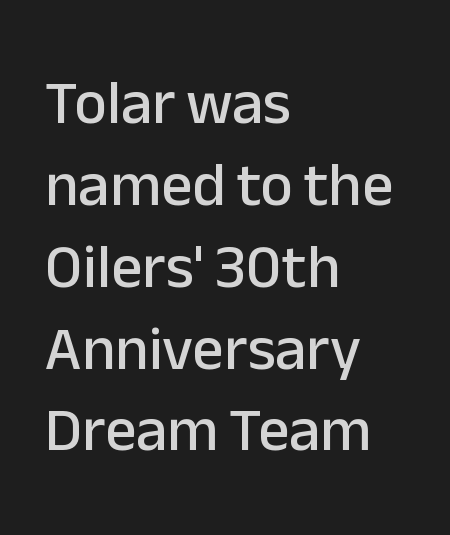
Q: Is the text italic (slanted)? A: No, it is upright.
Q: Is the typeface a serif or a sans-serif typeface? A: Sans-serif.
Q: Is the text underlined? A: No.
Q: How is the paragraph aligned? A: Left-aligned.
Q: Is the spacing between letters normal or unusually wide? A: Normal.
Q: Is the spacing between lines tight, normal or loose? A: Normal.
Q: Width (condensed, normal, or wide)? A: Normal.
Q: Stroke contrast? A: Low.
Q: x-height? A: Medium.
Q: Monospaced? A: No.
